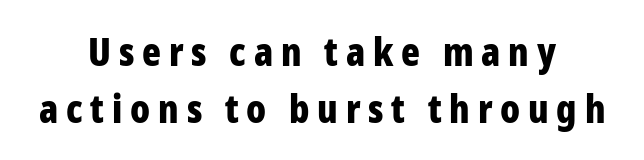
Q: Is the text bold? A: Yes.
Q: Is the text italic (slanted)? A: No, it is upright.
Q: Is the typeface a serif or a sans-serif typeface? A: Sans-serif.
Q: Is the text underlined? A: No.
Q: How is the paragraph aligned? A: Centered.
Q: Is the spacing between letters normal or unusually wide? A: Unusually wide.
Q: Is the spacing between lines tight, normal or loose? A: Normal.
Q: Width (condensed, normal, or wide)? A: Condensed.
Q: Stroke contrast? A: Low.
Q: x-height? A: Medium.
Q: Monospaced? A: No.
